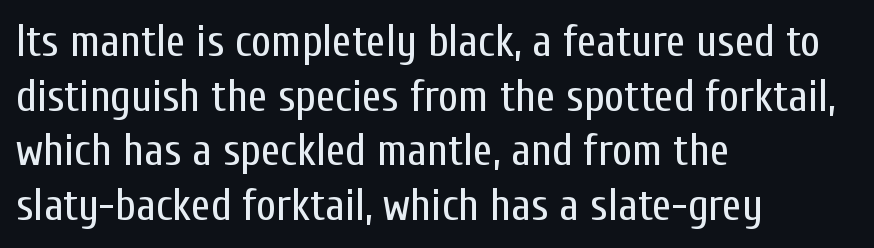
Q: Is the text bold? A: No.
Q: Is the text italic (slanted)? A: No, it is upright.
Q: Is the typeface a serif or a sans-serif typeface? A: Sans-serif.
Q: Is the text underlined? A: No.
Q: How is the paragraph aligned? A: Left-aligned.
Q: Is the spacing between letters normal or unusually wide? A: Normal.
Q: Width (condensed, normal, or wide)? A: Condensed.
Q: Stroke contrast? A: Low.
Q: x-height? A: Medium.
Q: Monospaced? A: No.
